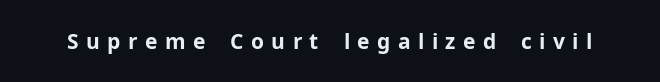
The image shows 21 px bold type, upright; set unusually wide letter spacing (+0.35 em), not underlined.
